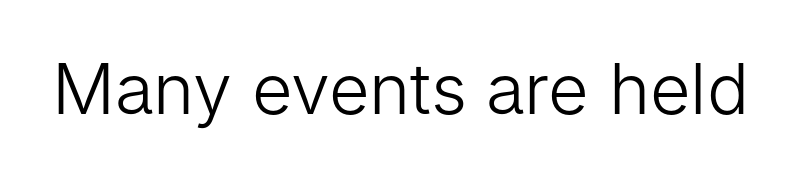
Q: Is the text bold? A: No.
Q: Is the text italic (slanted)? A: No, it is upright.
Q: Is the typeface a serif or a sans-serif typeface? A: Sans-serif.
Q: Is the text underlined? A: No.
Q: Is the spacing between letters normal or unusually wide? A: Normal.
Q: Width (condensed, normal, or wide)? A: Normal.
Q: Stroke contrast? A: Low.
Q: x-height? A: Medium.
Q: Monospaced? A: No.
